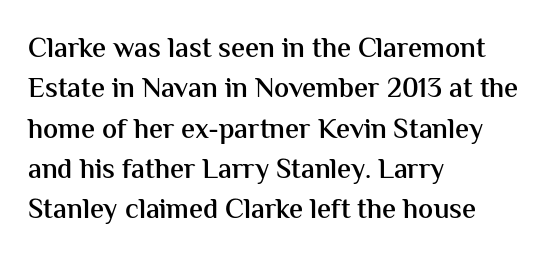
Each line starts at the same left margin while the right side varies. Think of a printed novel: that variable character pitch is what you see here. How are the letters spaced? Ordinarily, with no added tracking. Italic: no, the glyphs are upright roman.
